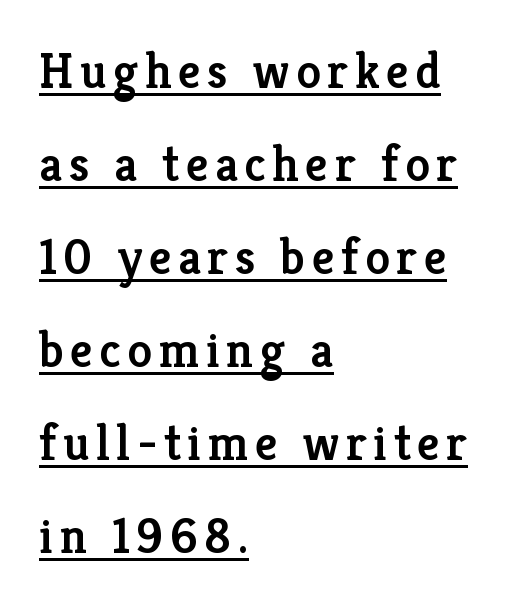
The image shows 50 px semibold serif type, upright; set left-aligned, line spacing 1.86x, underlined; low stroke contrast and a medium x-height.
